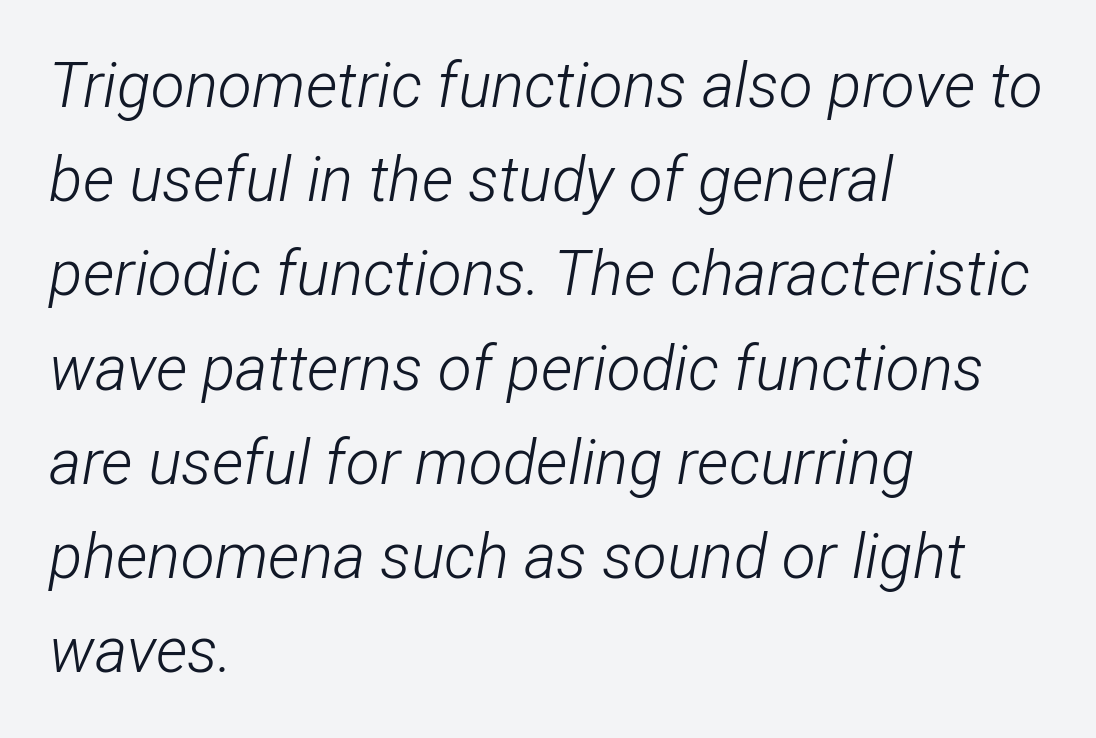
Q: Is the text bold? A: No.
Q: Is the text italic (slanted)? A: Yes, it leans right by about 12 degrees.
Q: Is the text underlined? A: No.
Q: How is the paragraph aligned? A: Left-aligned.
Q: Is the spacing between letters normal or unusually wide? A: Normal.
Q: Is the spacing between lines tight, normal or loose? A: Normal.
Q: Width (condensed, normal, or wide)? A: Condensed.
Q: Stroke contrast? A: Low.
Q: x-height? A: Medium.
Q: Monospaced? A: No.
